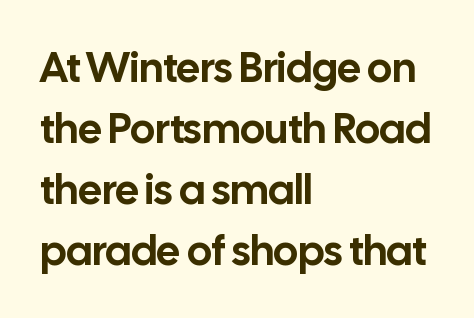
{"serif": "no", "italic": "no", "width": "normal", "stroke_contrast": "low", "x_height": "medium", "monospaced": "no", "underline": "no", "align": "left", "line_spacing": "normal", "line_spacing_ratio": 1.45, "letter_spacing": "normal", "letter_spacing_em": 0.0, "glyph_px": 42}
